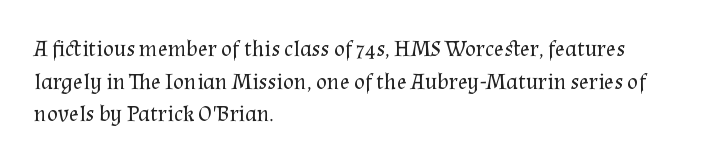
Q: Is the text bold? A: No.
Q: Is the text italic (slanted)? A: No, it is upright.
Q: Is the text underlined? A: No.
Q: How is the paragraph aligned? A: Left-aligned.
Q: Is the spacing between letters normal or unusually wide? A: Normal.
Q: Is the spacing between lines tight, normal or loose? A: Normal.
